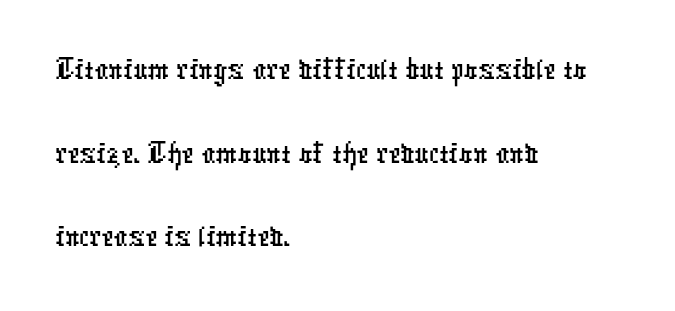
Q: Is the typeface a serif or a sans-serif typeface? A: Sans-serif.
Q: Is the text underlined? A: No.
Q: How is the paragraph aligned? A: Left-aligned.
Q: Is the spacing between letters normal or unusually wide? A: Normal.
Q: Width (condensed, normal, or wide)? A: Condensed.
Q: Stroke contrast? A: Low.
Q: x-height? A: Medium.
Q: Monospaced? A: No.
